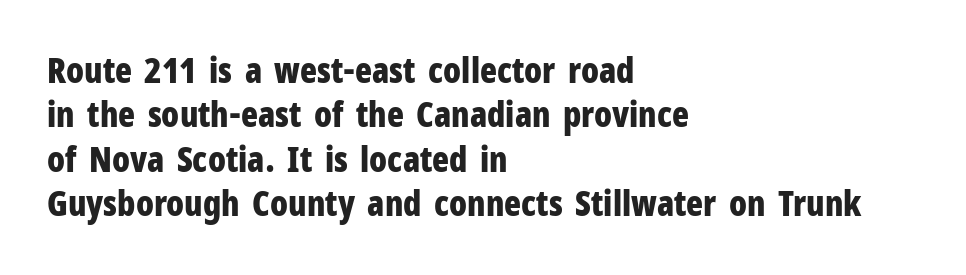
{"serif": "no", "italic": "no", "bold": "yes", "weight": "bold", "width": "condensed", "stroke_contrast": "low", "x_height": "medium", "monospaced": "no", "underline": "no", "align": "left", "line_spacing": "normal", "line_spacing_ratio": 1.27, "letter_spacing": "normal", "letter_spacing_em": 0.0, "glyph_px": 35}
